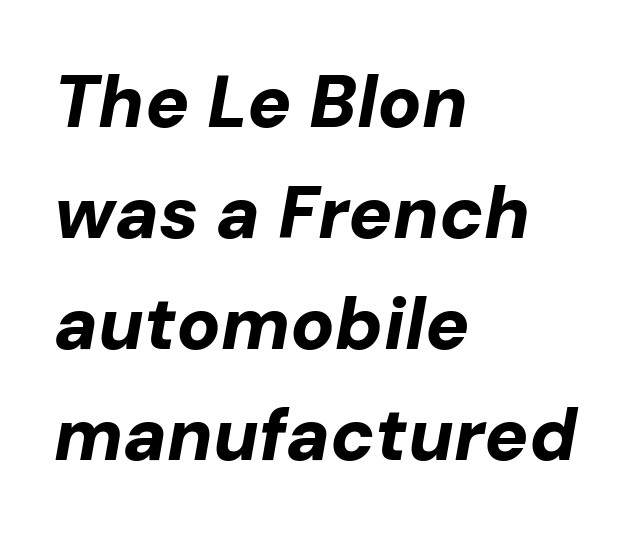
The rendering anchors every line to the left-hand side. A normal amount of white space separates one row of letters from the next. The space directly below the letters is spotless. Is this a fixed-width face? No — the glyphs have proportional, varying widths. Look at the tracking — it's just the regular setting, nothing added. Heavy-handed strokes throughout: this text is bold.
